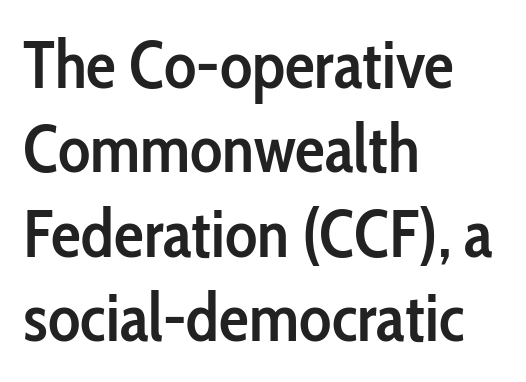
The image shows 67 px semibold, condensed sans-serif type, upright; set left-aligned, normal line spacing (1.26x), normal letter spacing, not underlined; low stroke contrast and a medium x-height.
